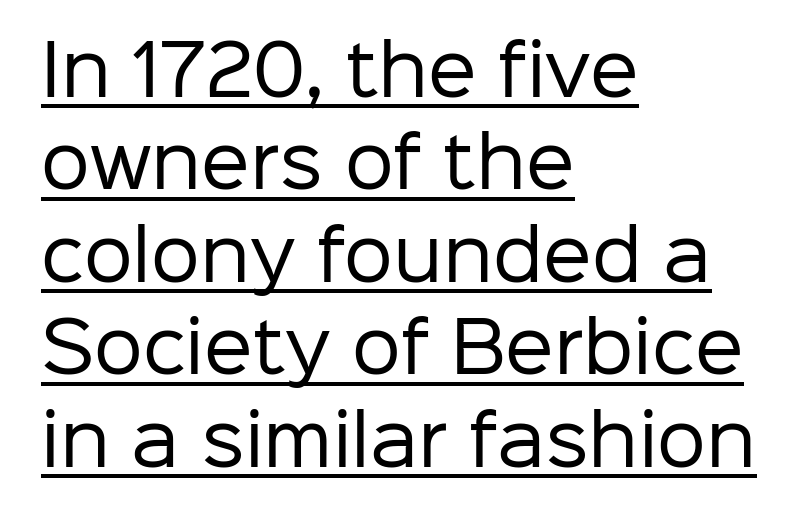
Q: Is the text bold? A: No.
Q: Is the text italic (slanted)? A: No, it is upright.
Q: Is the typeface a serif or a sans-serif typeface? A: Sans-serif.
Q: Is the text underlined? A: Yes.
Q: How is the paragraph aligned? A: Left-aligned.
Q: Is the spacing between letters normal or unusually wide? A: Normal.
Q: Is the spacing between lines tight, normal or loose? A: Normal.
Q: Width (condensed, normal, or wide)? A: Normal.
Q: Stroke contrast? A: Low.
Q: x-height? A: Medium.
Q: Monospaced? A: No.
